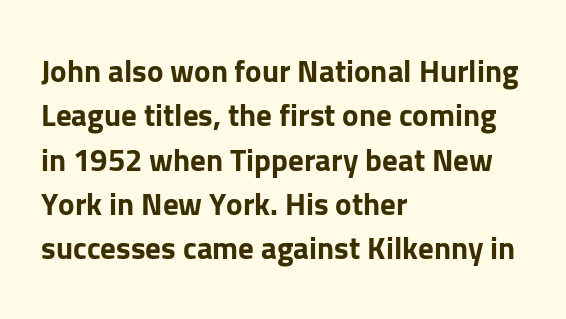
The image shows 31 px bold sans-serif type, upright; set left-aligned, normal line spacing (1.43x), normal letter spacing, not underlined; low stroke contrast and a medium x-height.
